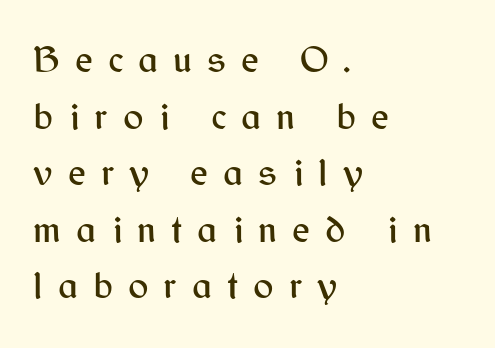
{"serif": "no", "italic": "no", "width": "normal", "stroke_contrast": "medium", "x_height": "medium", "monospaced": "no", "underline": "no", "align": "left", "line_spacing": "normal", "line_spacing_ratio": 1.49, "letter_spacing": "wide", "letter_spacing_em": 0.4, "glyph_px": 38}
